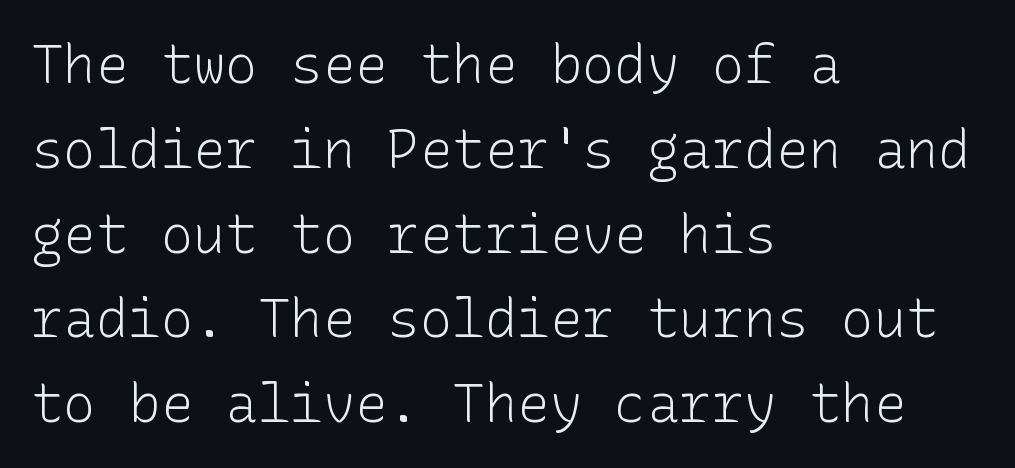
The foot of each line stays bare and open. Compared with a typical body face, this is equally light or lighter still. This rendering leaves character spacing at its baseline value. The passage is arranged the way most books set body copy — flush left.
